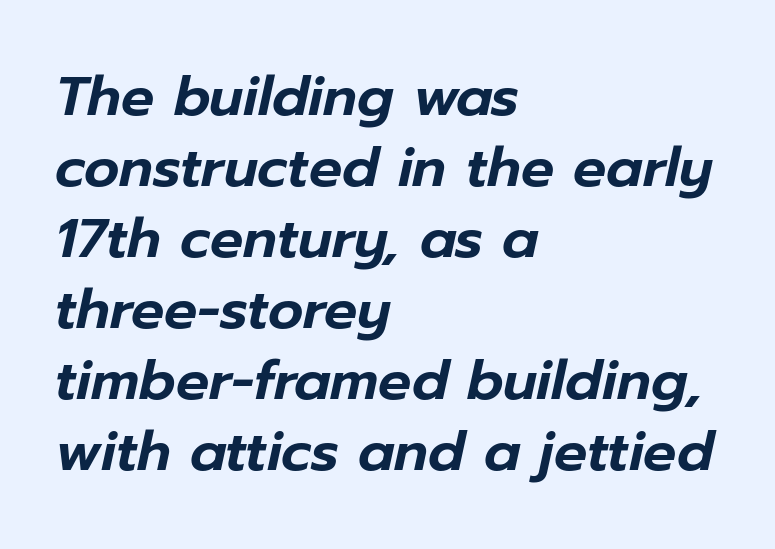
The paragraph shown leans on its left margin. These lines keep a tight, regular rhythm from letter to letter. The string is rendered with underlining switched off. The letters are slanted; this is an italic face. Is there much room between lines? A standard amount, neither cramped nor airy. Do the characters align in a grid? No, the font is proportional.
